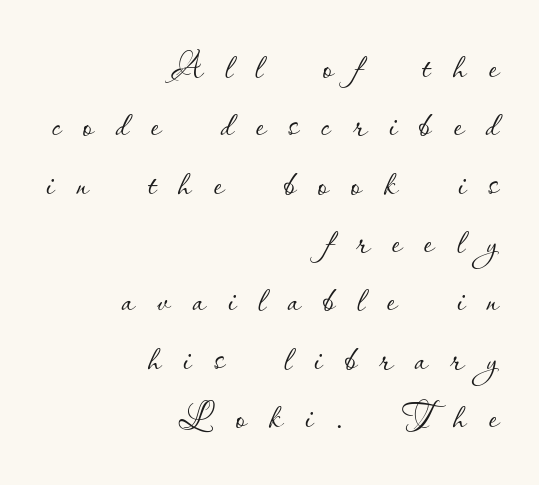
The letters are spread apart with noticeably loose tracking. The passage shown is typed in a proportional face where columns would drift. Nobody drew a line under any word here.
